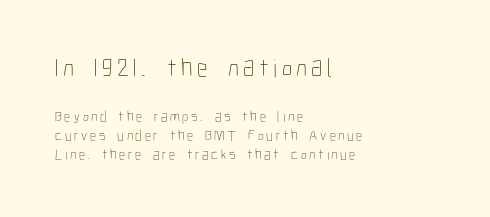
The image shows 26 px text type, upright; set left-aligned, normal line spacing (1.27x), not underlined; the first (top) block is 1.73x larger.
